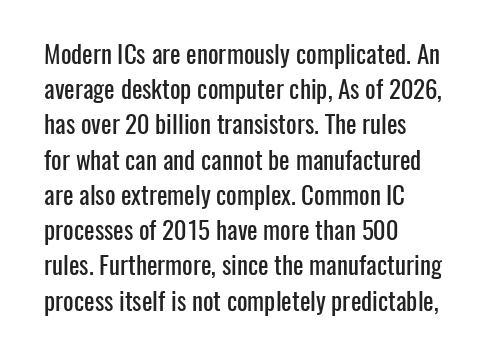
Q: Is the text italic (slanted)? A: No, it is upright.
Q: Is the text underlined? A: No.
Q: How is the paragraph aligned? A: Left-aligned.
Q: Is the spacing between letters normal or unusually wide? A: Normal.
Q: Is the spacing between lines tight, normal or loose? A: Normal.
